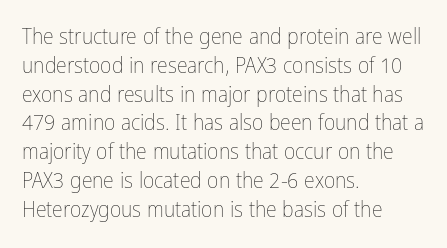
{"italic": "no", "bold": "no", "underline": "no", "align": "left", "line_spacing": "normal", "line_spacing_ratio": 1.31, "letter_spacing": "normal", "letter_spacing_em": 0.0, "glyph_px": 22}
